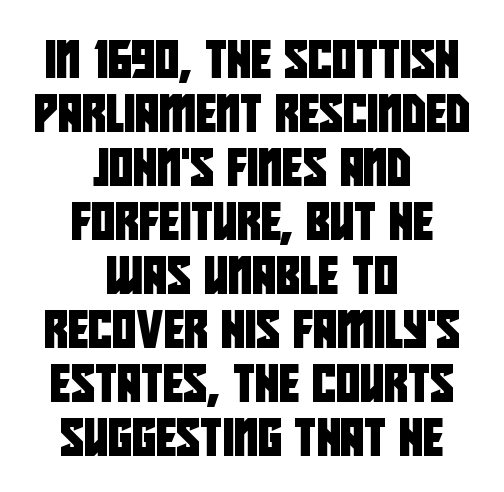
{"serif": "no", "width": "condensed", "stroke_contrast": "low", "x_height": "large", "monospaced": "no", "underline": "no", "align": "center", "line_spacing": "normal", "line_spacing_ratio": 1.46, "letter_spacing": "normal", "letter_spacing_em": 0.0, "glyph_px": 37}
